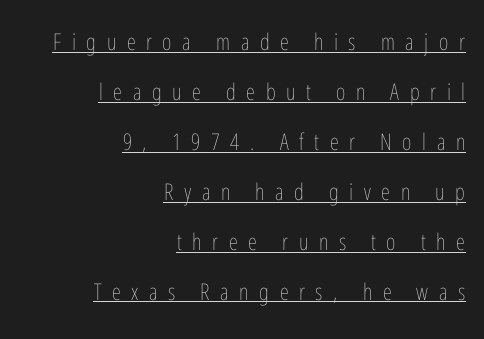
Q: Is the text bold? A: No.
Q: Is the text italic (slanted)? A: No, it is upright.
Q: Is the text underlined? A: Yes.
Q: How is the paragraph aligned? A: Right-aligned.
Q: Is the spacing between letters normal or unusually wide? A: Unusually wide.
Q: Is the spacing between lines tight, normal or loose? A: Loose.
